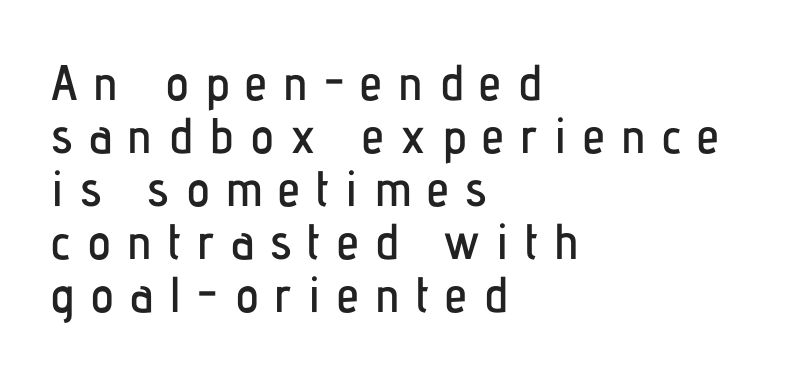
The image shows 50 px condensed sans-serif type, upright; set left-aligned, tight line spacing (1.06x), unusually wide letter spacing (+0.32 em), not underlined; low stroke contrast and a medium x-height.
